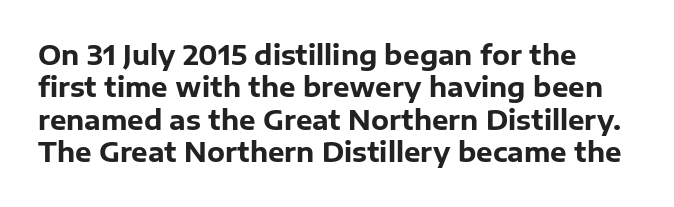
The image shows 26 px bold type, upright; set normal line spacing (1.25x), normal letter spacing, not underlined.
